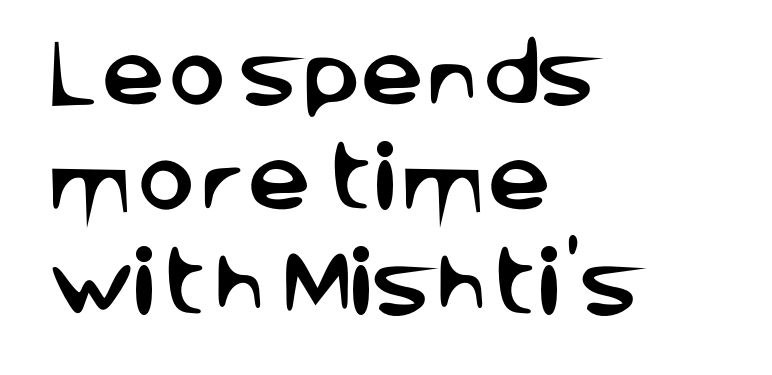
Q: Is the text italic (slanted)? A: No, it is upright.
Q: Is the typeface a serif or a sans-serif typeface? A: Sans-serif.
Q: Is the text underlined? A: No.
Q: How is the paragraph aligned? A: Left-aligned.
Q: Is the spacing between letters normal or unusually wide? A: Normal.
Q: Is the spacing between lines tight, normal or loose? A: Normal.
Q: Width (condensed, normal, or wide)? A: Normal.
Q: Stroke contrast? A: Low.
Q: x-height? A: Large.
Q: Monospaced? A: No.
